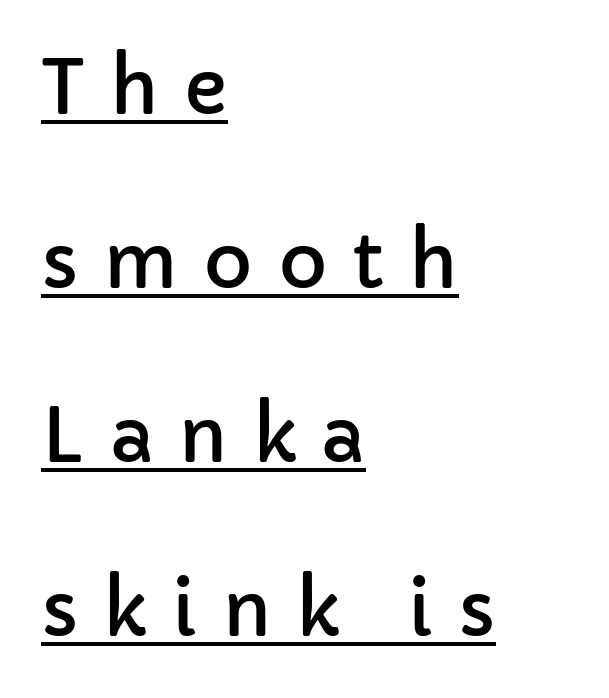
In designer terms, the underline attribute is active on this setting. Interline gaps are noticeably wide in this sample. There is plenty of visible air inserted between adjacent glyphs. The characters display no serif detailing; their extremities are plain. Here the designer chose a conventional face with non-uniform glyph widths. The rendering anchors every line to the left-hand side.
